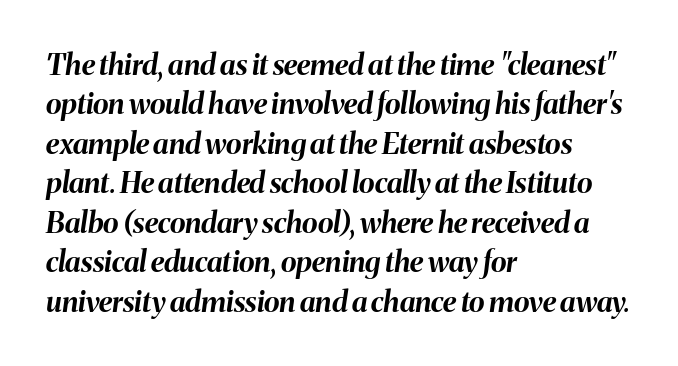
{"italic": "yes", "lean": "right", "slant_degrees": 8, "bold": "yes", "weight": "bold", "width": "normal", "stroke_contrast": "medium", "x_height": "medium", "monospaced": "no", "underline": "no", "align": "left", "line_spacing": "normal", "line_spacing_ratio": 1.36, "letter_spacing": "normal", "letter_spacing_em": 0.0, "glyph_px": 29}
